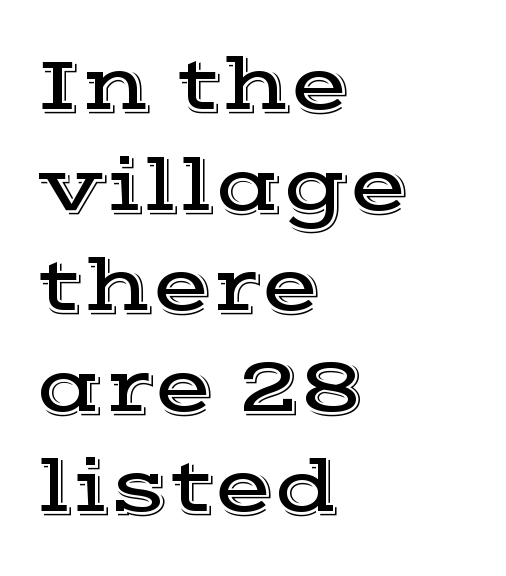
Q: Is the text italic (slanted)? A: No, it is upright.
Q: Is the typeface a serif or a sans-serif typeface? A: Serif.
Q: Is the text underlined? A: No.
Q: How is the paragraph aligned? A: Left-aligned.
Q: Is the spacing between letters normal or unusually wide? A: Normal.
Q: Is the spacing between lines tight, normal or loose? A: Normal.
Q: Width (condensed, normal, or wide)? A: Wide.
Q: x-height? A: Medium.
Q: Monospaced? A: No.
